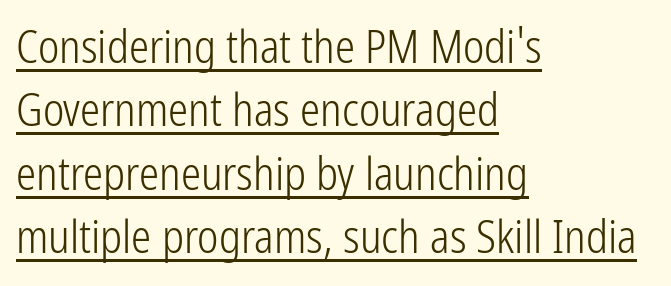
The image shows 45 px light, condensed sans-serif type, upright; set left-aligned, normal line spacing (1.41x), normal letter spacing, underlined; low stroke contrast and a medium x-height.
